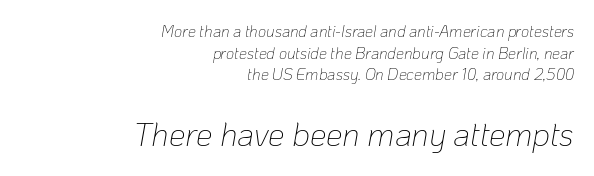
{"italic": "yes", "lean": "right", "slant_degrees": 10, "bold": "no", "weight": "thin", "width": "normal", "stroke_contrast": "low", "x_height": "medium", "monospaced": "no", "underline": "no", "align": "right", "line_spacing": "normal", "line_spacing_ratio": 1.35, "letter_spacing": "normal", "letter_spacing_em": 0.0, "larger_block": "second", "size_ratio": 2.06, "glyph_px": 33}
